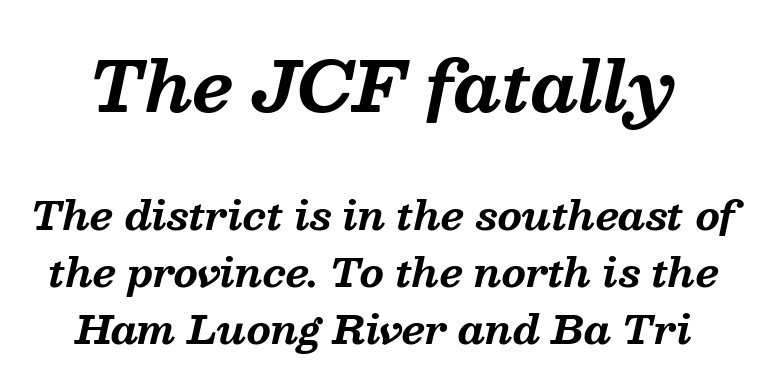
{"serif": "yes", "italic": "yes", "lean": "right", "slant_degrees": 13, "bold": "yes", "weight": "bold", "width": "normal", "stroke_contrast": "medium", "x_height": "medium", "monospaced": "no", "underline": "no", "line_spacing": "normal", "line_spacing_ratio": 1.46, "letter_spacing": "normal", "letter_spacing_em": 0.0, "larger_block": "first", "size_ratio": 1.74, "glyph_px": 68}
